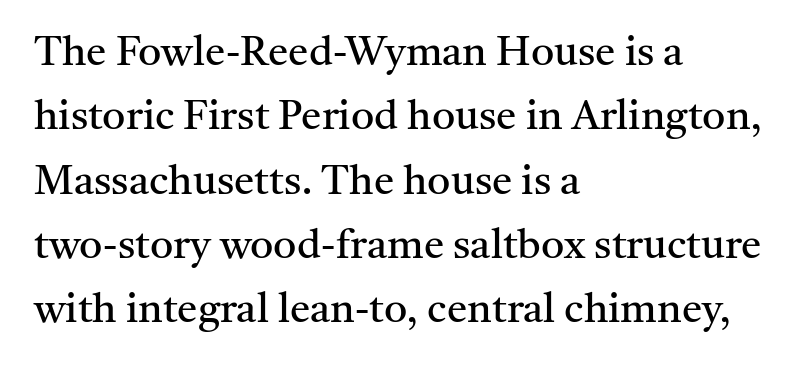
{"serif": "yes", "italic": "no", "bold": "no", "weight": "regular", "width": "normal", "stroke_contrast": "medium", "x_height": "medium", "monospaced": "no", "underline": "no", "align": "left", "line_spacing": "normal", "line_spacing_ratio": 1.57, "letter_spacing": "normal", "letter_spacing_em": 0.0, "glyph_px": 41}
